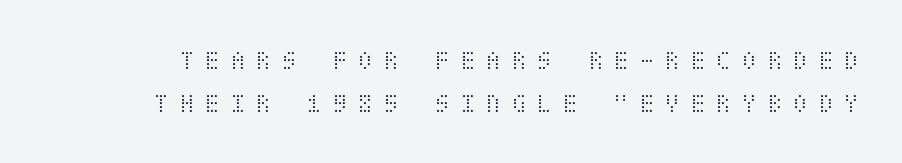
{"italic": "no", "bold": "no", "underline": "no", "line_spacing": "normal", "line_spacing_ratio": 1.59, "letter_spacing": "wide", "letter_spacing_em": 0.4, "glyph_px": 27}
